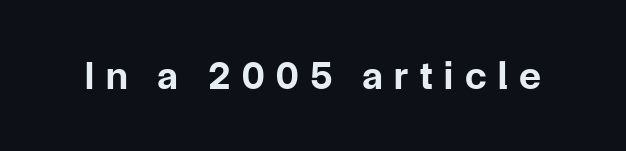
The image shows 40 px bold sans-serif type, upright; set unusually wide letter spacing (+0.29 em), not underlined; low stroke contrast and a medium x-height.
